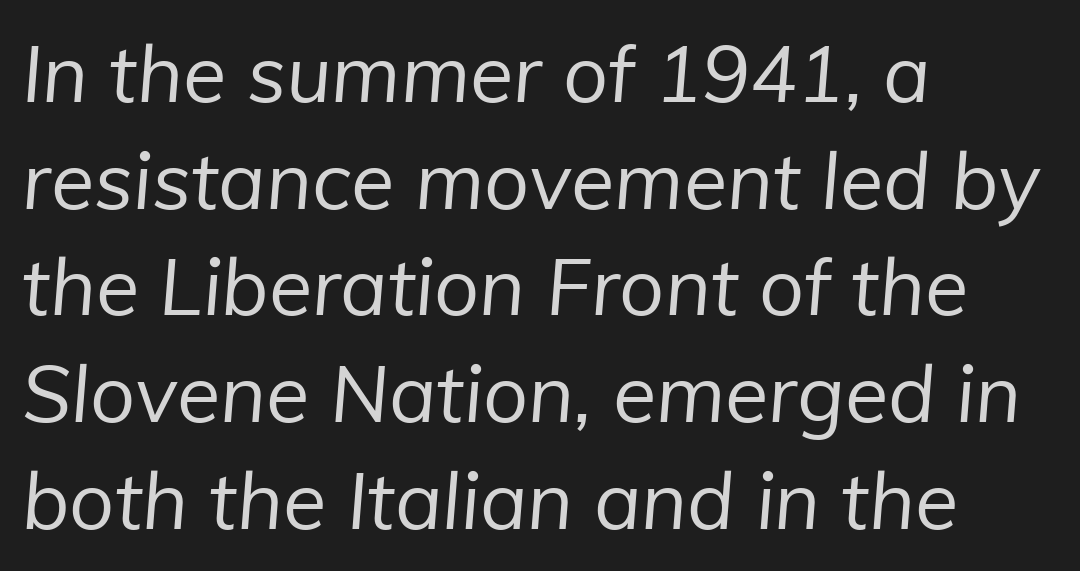
The image shows 79 px regular-weight sans-serif type; set left-aligned, normal line spacing (1.35x), normal letter spacing, not underlined; low stroke contrast and a medium x-height.
